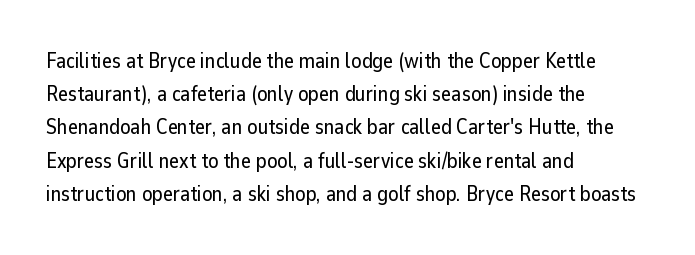
The tracking reads as untouched default to a designer's eye. Anything drawn beneath the words? Only blank space. Leading: standard. The lettering holds an erect, upright posture throughout.
